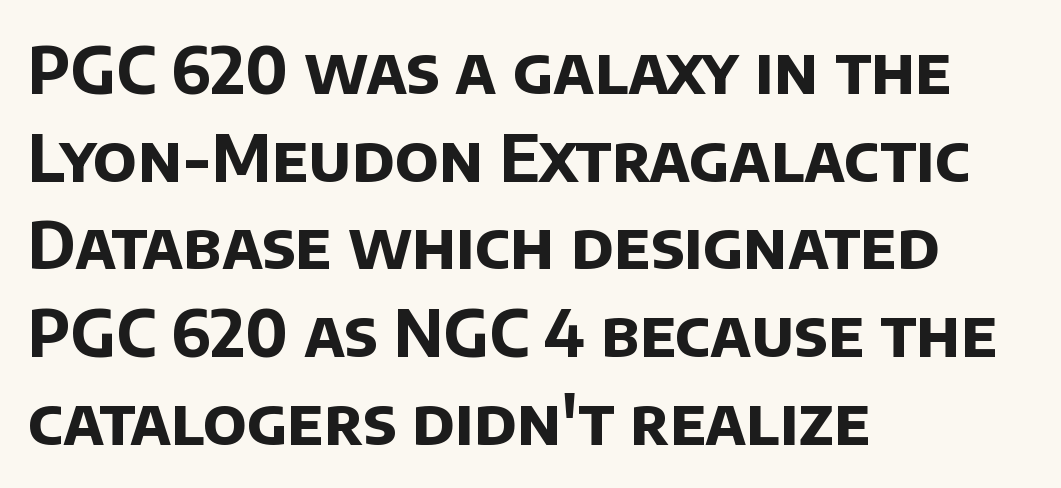
Q: Is the text bold? A: Yes.
Q: Is the typeface a serif or a sans-serif typeface? A: Sans-serif.
Q: Is the text underlined? A: No.
Q: How is the paragraph aligned? A: Left-aligned.
Q: Is the spacing between letters normal or unusually wide? A: Normal.
Q: Is the spacing between lines tight, normal or loose? A: Normal.
Q: Width (condensed, normal, or wide)? A: Normal.
Q: Stroke contrast? A: Low.
Q: x-height? A: Large.
Q: Monospaced? A: No.
